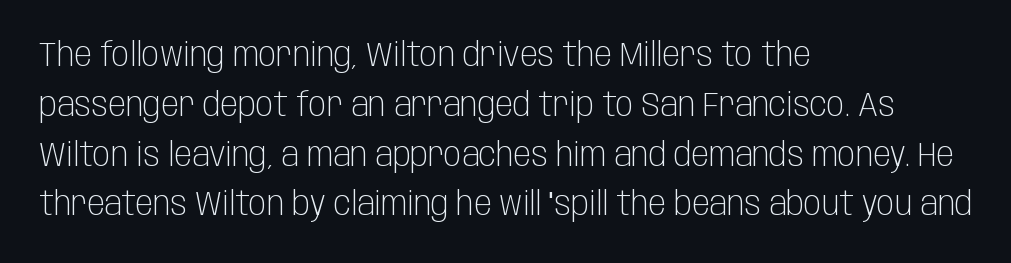
The image shows 33 px light, condensed sans-serif type, upright; set left-aligned, normal line spacing (1.51x), normal letter spacing, not underlined; low stroke contrast and a large x-height.
